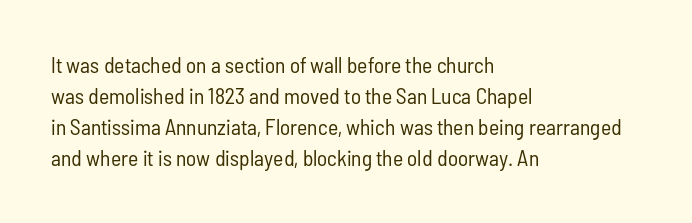
The image shows 22 px text type, upright; set left-aligned, normal line spacing (1.41x), normal letter spacing, not underlined.
